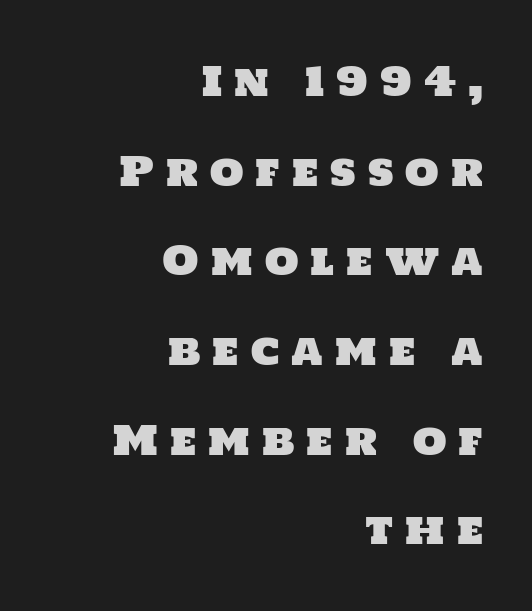
Q: Is the typeface a serif or a sans-serif typeface? A: Sans-serif.
Q: Is the text underlined? A: No.
Q: How is the paragraph aligned? A: Right-aligned.
Q: Is the spacing between letters normal or unusually wide? A: Unusually wide.
Q: Is the spacing between lines tight, normal or loose? A: Loose.
Q: Width (condensed, normal, or wide)? A: Normal.
Q: Stroke contrast? A: Low.
Q: x-height? A: Large.
Q: Monospaced? A: No.
